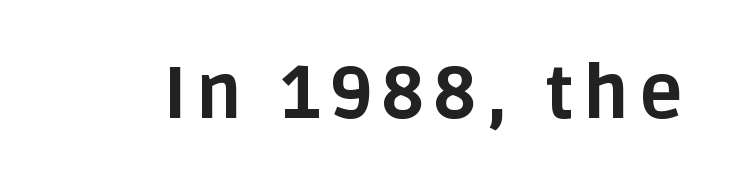
The letters advance in unequal steps, a hallmark of proportional type. You can tell it's not italic because the verticals are truly vertical. Nothing sits at the stroke ends, so this counts as sans-serif. Heavy-handed strokes throughout: this text is bold. The specimen omits any rule beneath the text block's lines.
